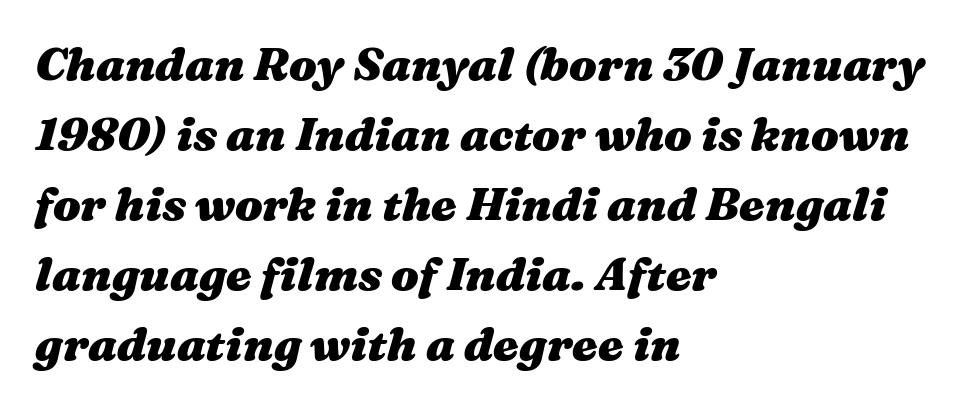
Characters are canted at an angle relative to the baseline's perpendicular. The type is set solid horizontally, with unmodified tracking. Note the varied advance widths — an 'i' is clearly narrower than an 'm'. Leading matches the norm, producing a regular column.
